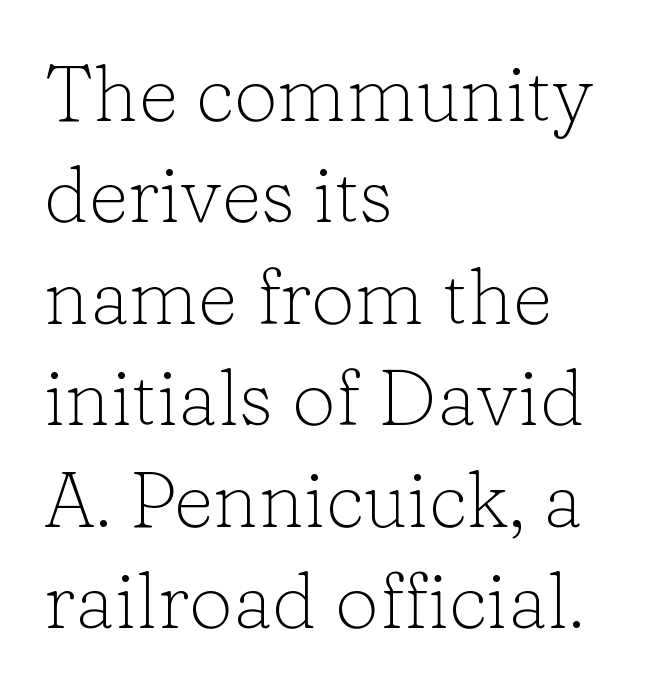
Q: Is the text bold? A: No.
Q: Is the text italic (slanted)? A: No, it is upright.
Q: Is the typeface a serif or a sans-serif typeface? A: Serif.
Q: Is the text underlined? A: No.
Q: How is the paragraph aligned? A: Left-aligned.
Q: Is the spacing between letters normal or unusually wide? A: Normal.
Q: Is the spacing between lines tight, normal or loose? A: Normal.
Q: Width (condensed, normal, or wide)? A: Normal.
Q: Stroke contrast? A: Low.
Q: x-height? A: Medium.
Q: Monospaced? A: No.
